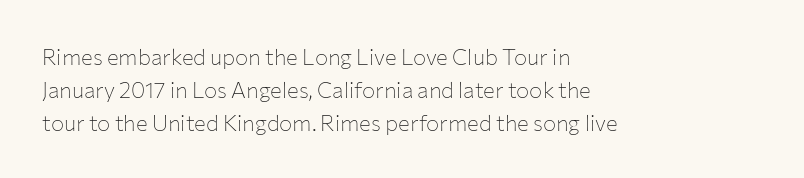
The image shows 22 px text type, upright; set left-aligned, normal line spacing (1.5x), normal letter spacing, not underlined.
